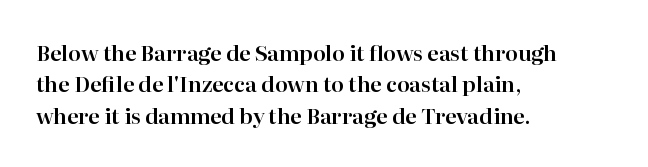
{"italic": "no", "underline": "no", "align": "left", "line_spacing": "normal", "line_spacing_ratio": 1.49, "letter_spacing": "normal", "letter_spacing_em": 0.0, "glyph_px": 21}
